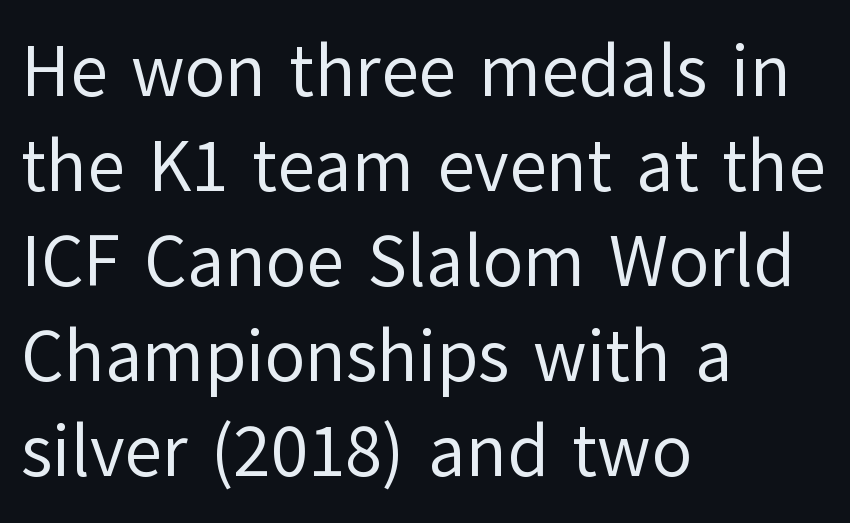
Q: Is the text bold? A: No.
Q: Is the text italic (slanted)? A: No, it is upright.
Q: Is the typeface a serif or a sans-serif typeface? A: Sans-serif.
Q: Is the text underlined? A: No.
Q: How is the paragraph aligned? A: Left-aligned.
Q: Is the spacing between letters normal or unusually wide? A: Normal.
Q: Is the spacing between lines tight, normal or loose? A: Normal.
Q: Width (condensed, normal, or wide)? A: Normal.
Q: Stroke contrast? A: Low.
Q: x-height? A: Medium.
Q: Monospaced? A: No.
